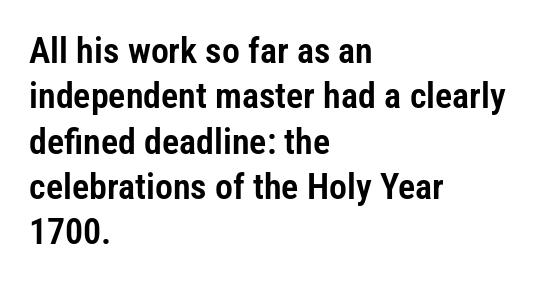
The typeface chosen for these lines omits serifs. The letters stand straight up with perfectly vertical stems. Horizontal alignment here is leftward, the default for most running prose. Just letters on the line, the space beneath them empty. In terms of letterspacing, this is plain default setting.
